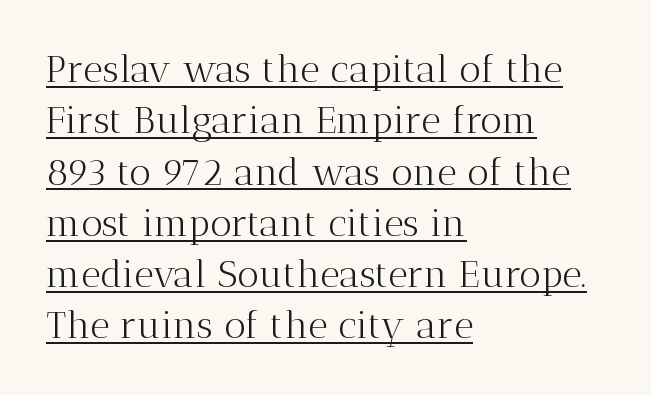
A typesetter would call this leading conventional body-copy spacing. Italic: no, the glyphs are upright roman. The letters carry serifs — small finishing strokes at the ends of their stems. Stem width sits at or under what a default text font uses.
